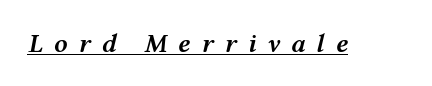
Q: Is the text bold? A: Semi-bold.
Q: Is the text italic (slanted)? A: Yes, it leans right by about 12 degrees.
Q: Is the text underlined? A: Yes.
Q: Is the spacing between letters normal or unusually wide? A: Unusually wide.
